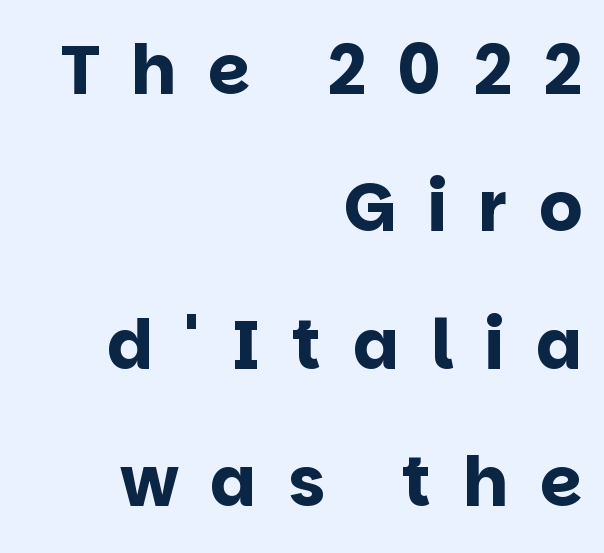
Line spacing here is loose. Serifs: no, the terminals of the letterforms are clean. Vertical strokes here are truly vertical. Letters rest on an invisible, unmarked baseline.
